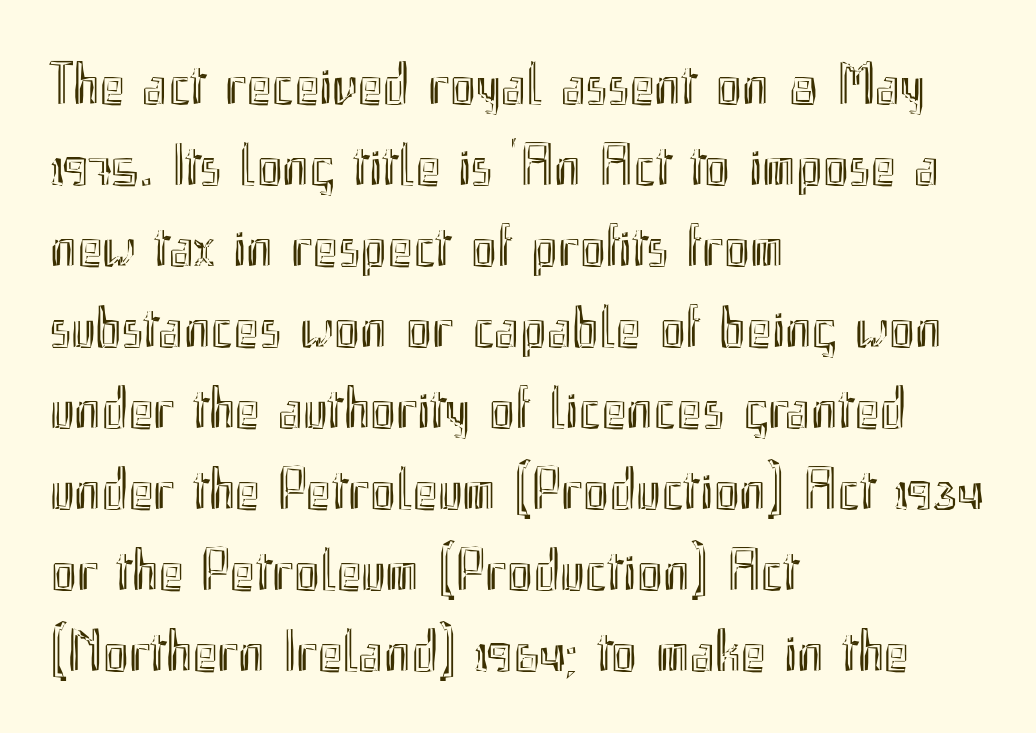
{"italic": "no", "width": "condensed", "x_height": "small", "monospaced": "no", "underline": "no", "align": "left", "line_spacing": "normal", "line_spacing_ratio": 1.35, "letter_spacing": "normal", "letter_spacing_em": 0.0, "glyph_px": 60}
